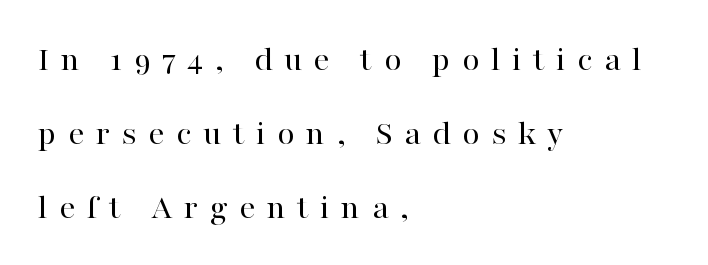
The image shows 36 px regular-weight serif type, upright; set left-aligned, loose line spacing (2.06x), unusually wide letter spacing (+0.32 em), not underlined; high stroke contrast and a medium x-height.
